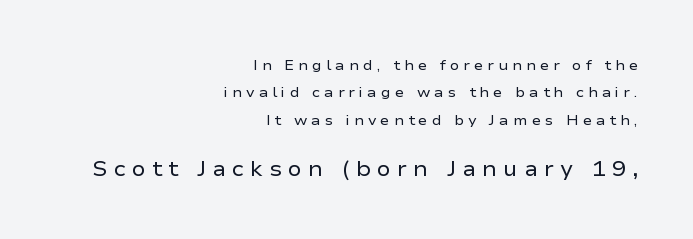
The image shows 21 px text type, upright; set right-aligned, loose line spacing (1.95x), unusually wide letter spacing (+0.29 em), not underlined; the second (bottom) block is 1.5x larger.
